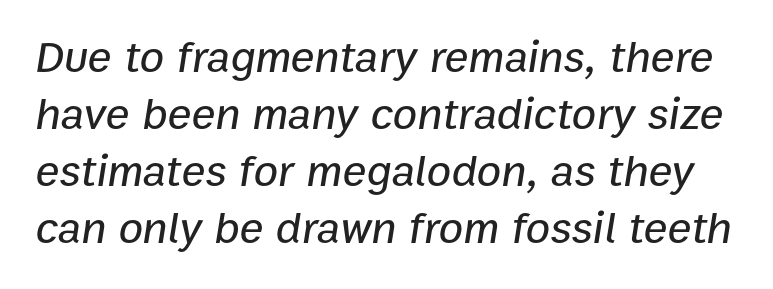
Q: Is the text italic (slanted)? A: Yes, it leans right by about 9 degrees.
Q: Is the text underlined? A: No.
Q: Is the spacing between letters normal or unusually wide? A: Normal.
Q: Is the spacing between lines tight, normal or loose? A: Normal.
Q: Width (condensed, normal, or wide)? A: Normal.
Q: Stroke contrast? A: Low.
Q: x-height? A: Medium.
Q: Monospaced? A: No.
